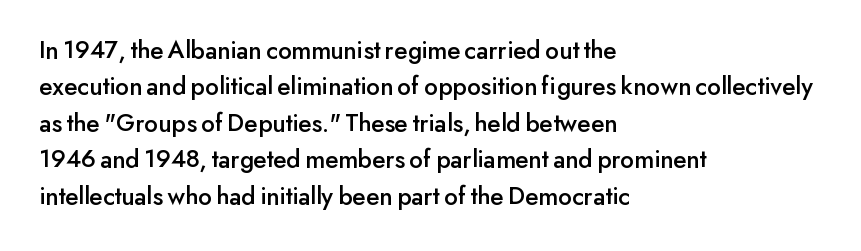
Each line starts at the same left margin while the right side varies. There is no visible air inserted between adjacent glyphs. Baseline-to-baseline distance is the conventional proportion of letter height. No italicization has been applied; the sample stays upright.
